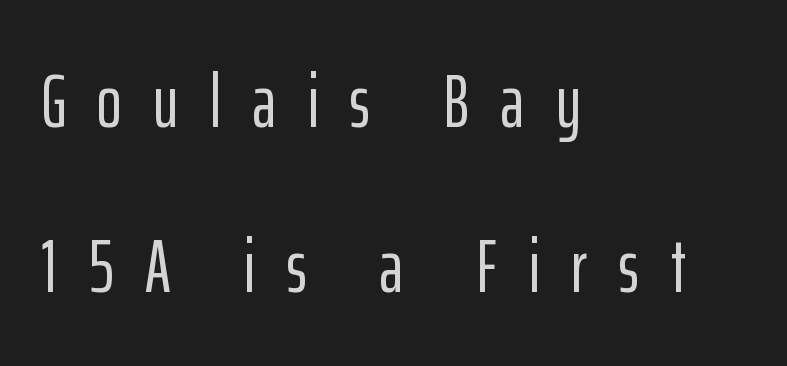
Q: Is the text italic (slanted)? A: No, it is upright.
Q: Is the typeface a serif or a sans-serif typeface? A: Sans-serif.
Q: Is the text underlined? A: No.
Q: How is the paragraph aligned? A: Left-aligned.
Q: Is the spacing between letters normal or unusually wide? A: Unusually wide.
Q: Is the spacing between lines tight, normal or loose? A: Loose.
Q: Width (condensed, normal, or wide)? A: Condensed.
Q: Stroke contrast? A: Low.
Q: x-height? A: Medium.
Q: Monospaced? A: No.
